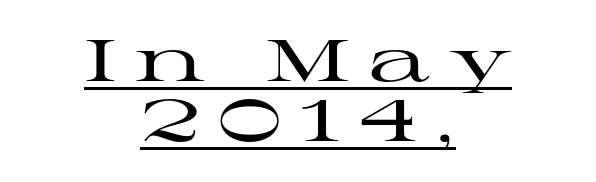
The paragraph has two soft edges and a firm central axis. Is this a sans? No — the strokes have serifs. Ordinary non-slanted type is in use. The sample's only ornament is a line tracing under the words. Each letter keeps its own natural width here, so spacing adapts to shape. Regarding leading, the lines here are crowded together.
